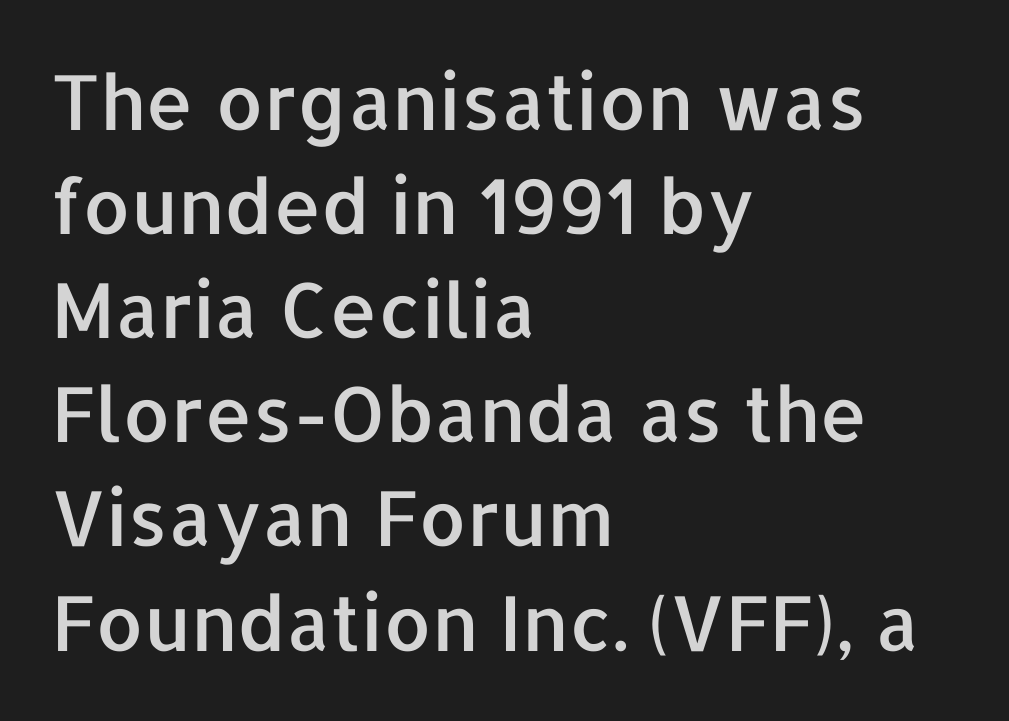
Q: Is the text italic (slanted)? A: No, it is upright.
Q: Is the typeface a serif or a sans-serif typeface? A: Sans-serif.
Q: Is the text underlined? A: No.
Q: How is the paragraph aligned? A: Left-aligned.
Q: Is the spacing between letters normal or unusually wide? A: Normal.
Q: Is the spacing between lines tight, normal or loose? A: Normal.
Q: Width (condensed, normal, or wide)? A: Normal.
Q: Stroke contrast? A: Low.
Q: x-height? A: Medium.
Q: Monospaced? A: No.
